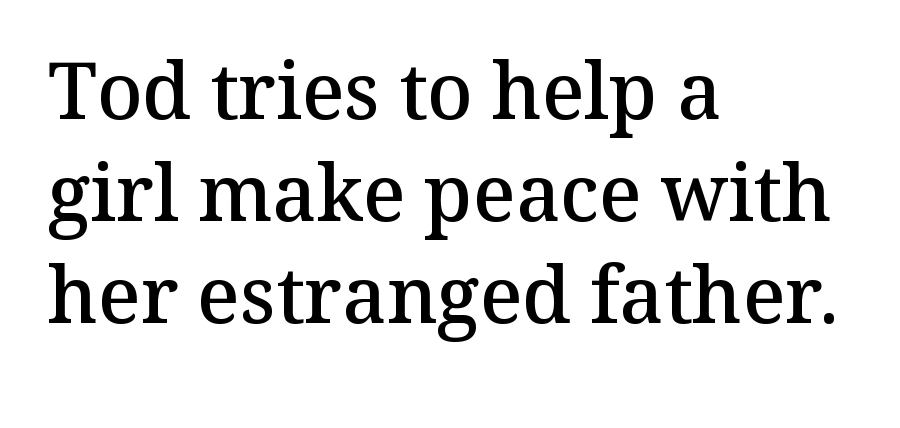
These lines are rendered in a variable-pitch font. Every character sits straight up, as roman type does. The letters are semibold — heavier than regular but short of a full bold. Typeset ragged right — the left edge is the straight one. I'd call this a serif setting — the letters wear small feet. Observe the ordinary spacing: letters are neighbours, not strangers.
